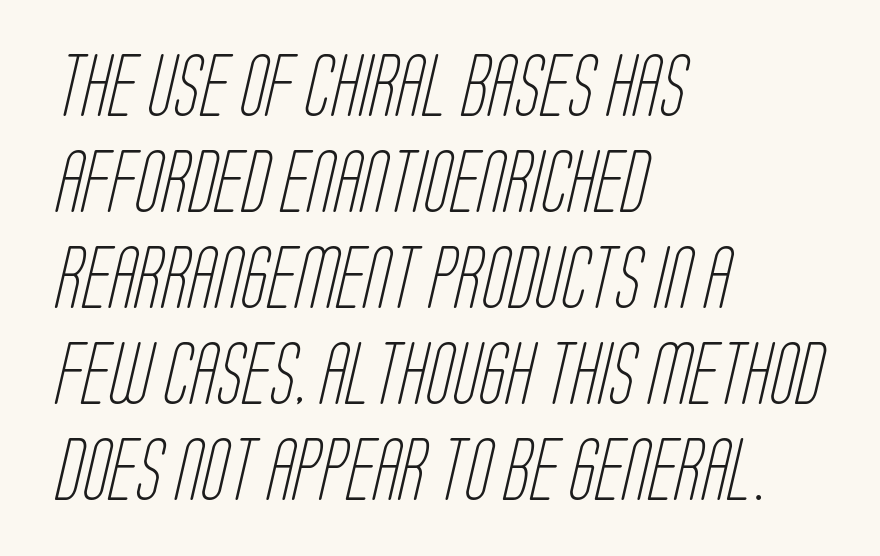
Q: Is the text bold? A: No.
Q: Is the typeface a serif or a sans-serif typeface? A: Sans-serif.
Q: Is the text underlined? A: No.
Q: How is the paragraph aligned? A: Left-aligned.
Q: Is the spacing between letters normal or unusually wide? A: Normal.
Q: Is the spacing between lines tight, normal or loose? A: Normal.
Q: Width (condensed, normal, or wide)? A: Condensed.
Q: Stroke contrast? A: Low.
Q: x-height? A: Large.
Q: Monospaced? A: No.
